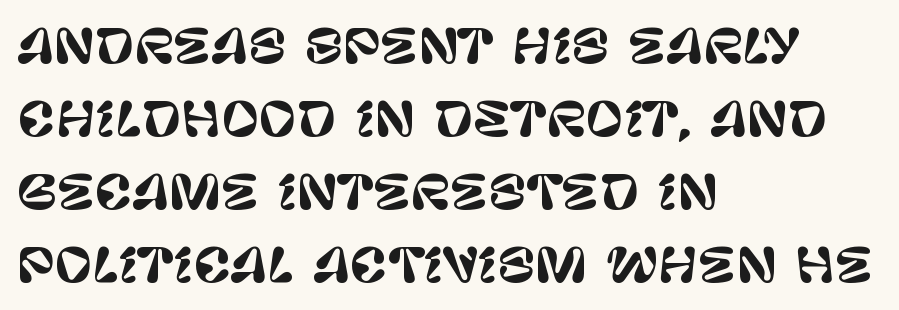
Stroke terminals: plain, sans-serif. Has an underline been added? It has not. These lines are rendered in a variable-pitch font. How are the letters spaced? Ordinarily, with no added tracking. A typesetter would call this leading conventional body-copy spacing.
